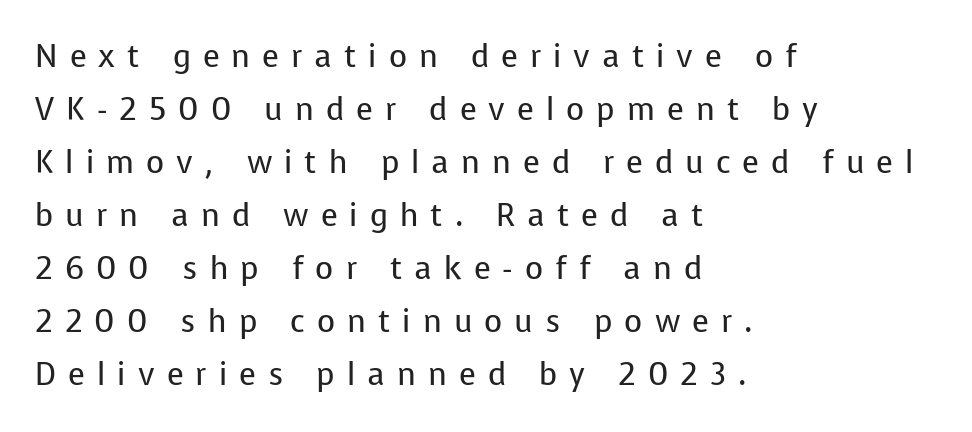
The image shows 31 px regular-weight sans-serif type, upright; set left-aligned, line spacing 1.71x, unusually wide letter spacing (+0.39 em), not underlined; low stroke contrast and a medium x-height.
